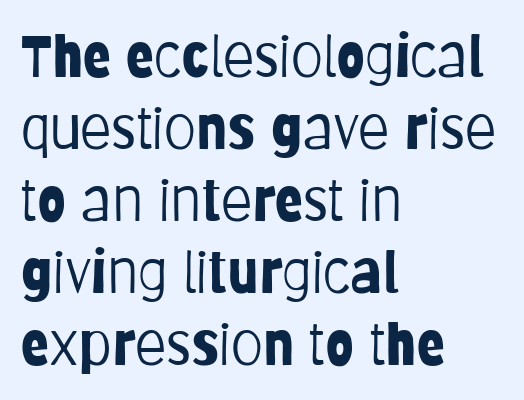
Q: Is the text bold? A: No.
Q: Is the text italic (slanted)? A: No, it is upright.
Q: Is the typeface a serif or a sans-serif typeface? A: Sans-serif.
Q: Is the text underlined? A: No.
Q: How is the paragraph aligned? A: Left-aligned.
Q: Is the spacing between letters normal or unusually wide? A: Normal.
Q: Width (condensed, normal, or wide)? A: Condensed.
Q: Stroke contrast? A: Low.
Q: x-height? A: Large.
Q: Monospaced? A: No.
